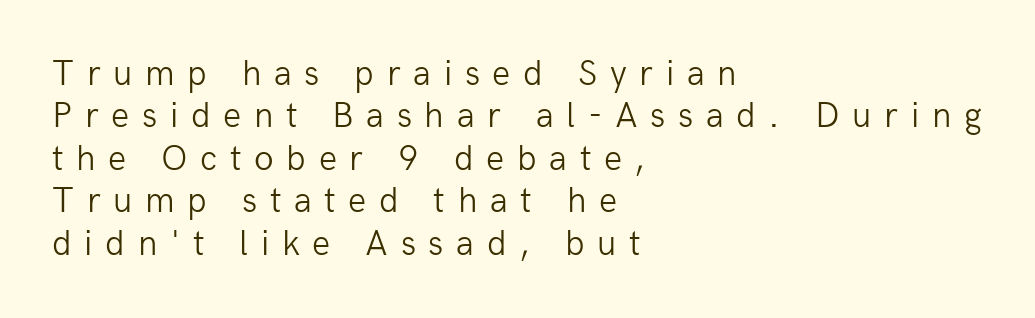
{"serif": "no", "italic": "no", "bold": "no", "weight": "light", "width": "normal", "stroke_contrast": "low", "x_height": "medium", "monospaced": "no", "underline": "no", "align": "left", "line_spacing_ratio": 1.18, "letter_spacing": "wide", "letter_spacing_em": 0.35, "glyph_px": 36}
